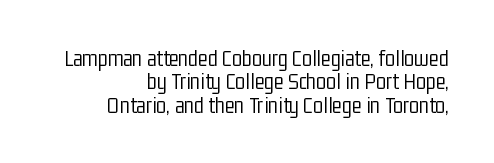
Weight class: somewhere from thin through regular. The rendering anchors every line to the right-hand side. Does the leading feel generous? Not at all — it's pinched. The tracking reads as untouched default to a designer's eye.
